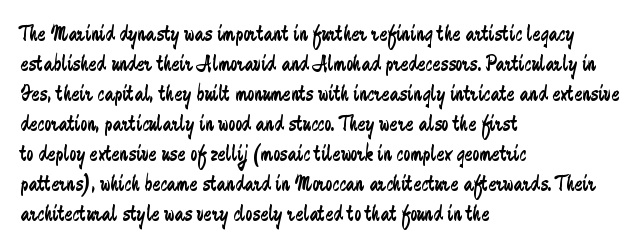
The image shows 24 px text type; set left-aligned, normal line spacing (1.25x), normal letter spacing, not underlined.
